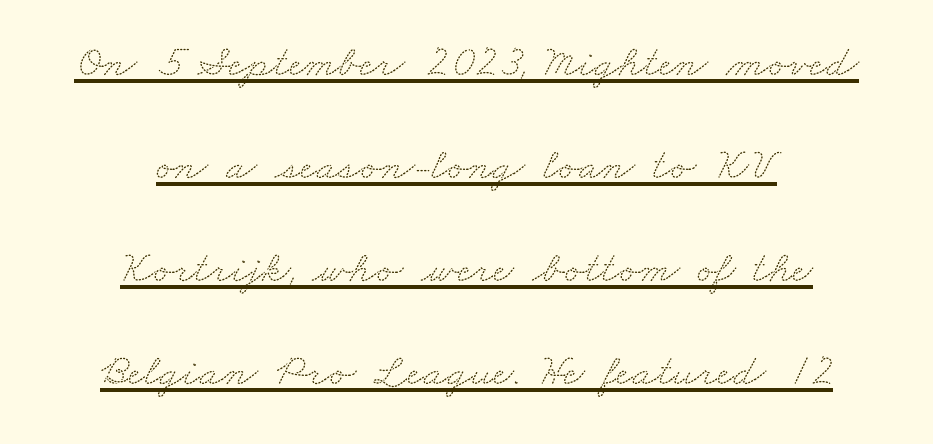
Is there much room between lines? Yes — plenty of vertical air separates them. The setting favours the middle, as headings and verse often do. The passage shown is typed in a proportional face where columns would drift. The face used here is seriffed, in the tradition of book romans. The string is rendered with underlining switched on. In terms of letterspacing, this is plain default setting.
